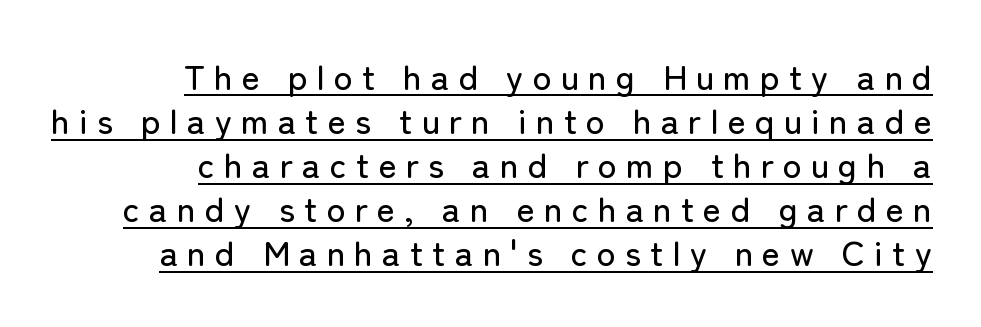
{"serif": "no", "italic": "no", "width": "normal", "stroke_contrast": "low", "x_height": "medium", "monospaced": "no", "underline": "yes", "align": "right", "line_spacing": "normal", "line_spacing_ratio": 1.26, "letter_spacing": "wide", "letter_spacing_em": 0.26, "glyph_px": 35}
